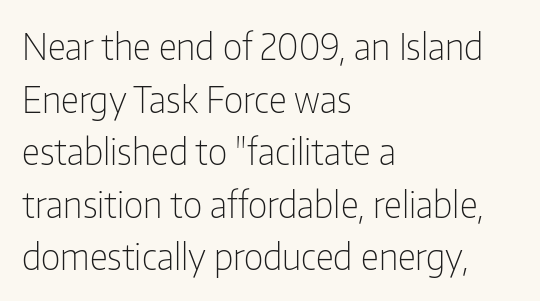
Typeset ragged right — the left edge is the straight one. Bare-footed words on every line. Looks like regular typesetting: each glyph gets only the width it needs. This sample uses plain, unmodified letter spacing. The line-height multiplier appears to be the usual default. Weight: in the light-to-regular range.
